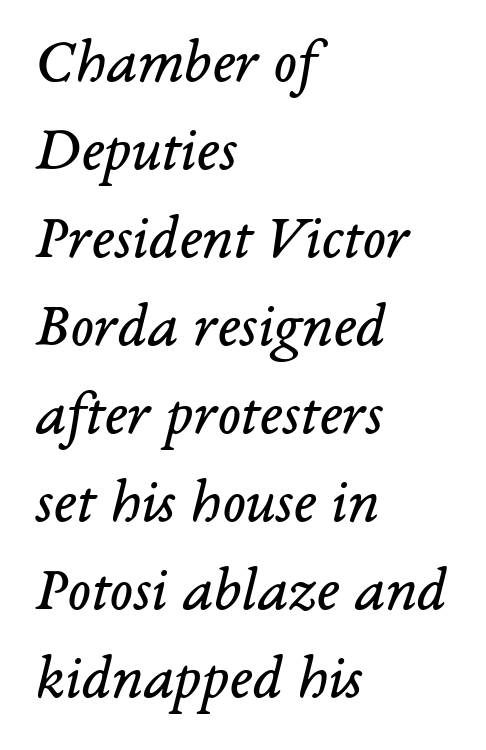
Character widths vary here, with narrow letters taking less room than wide ones. The tracking reads as untouched default to a designer's eye. The specimen reads as italic at a glance. Clear beneath every line of the passage.
